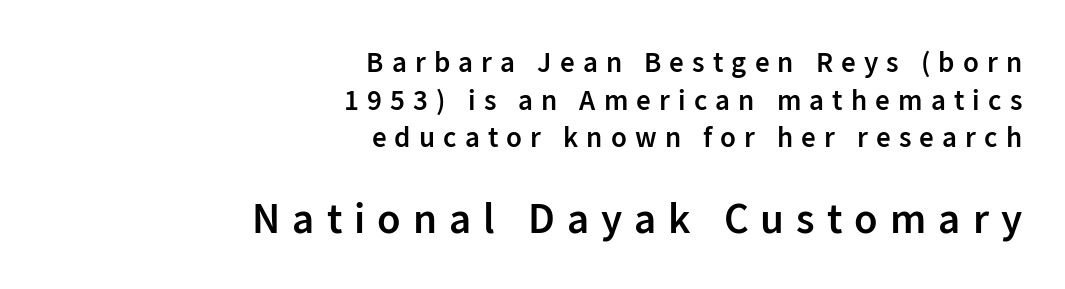
The image shows 43 px semibold sans-serif type, upright; set right-aligned, normal line spacing (1.3x), unusually wide letter spacing (+0.28 em), not underlined; the second (bottom) block is 1.48x larger; low stroke contrast and a medium x-height.
